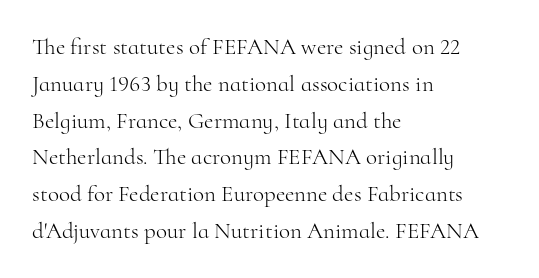
Q: Is the text bold? A: No.
Q: Is the text italic (slanted)? A: No, it is upright.
Q: Is the text underlined? A: No.
Q: How is the paragraph aligned? A: Left-aligned.
Q: Is the spacing between letters normal or unusually wide? A: Normal.
Q: Is the spacing between lines tight, normal or loose? A: Normal.
